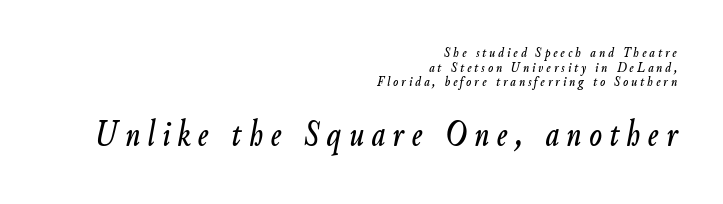
Q: Is the text italic (slanted)? A: Yes, it leans right by about 9 degrees.
Q: Is the text underlined? A: No.
Q: How is the paragraph aligned? A: Right-aligned.
Q: Is the spacing between letters normal or unusually wide? A: Unusually wide.
Q: Is the spacing between lines tight, normal or loose? A: Tight.
Q: Which block of text is set in a larger size, the first (top) or the second (bottom)? A: The second (bottom) one.
Q: Width (condensed, normal, or wide)? A: Condensed.
Q: Stroke contrast? A: Low.
Q: x-height? A: Small.
Q: Monospaced? A: No.
